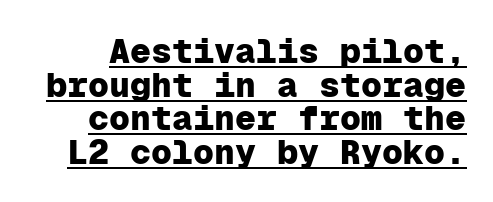
The image shows 35 px heavy sans-serif type, upright, monospaced; set tight line spacing (0.96x), normal letter spacing, underlined; low stroke contrast and a medium x-height.
